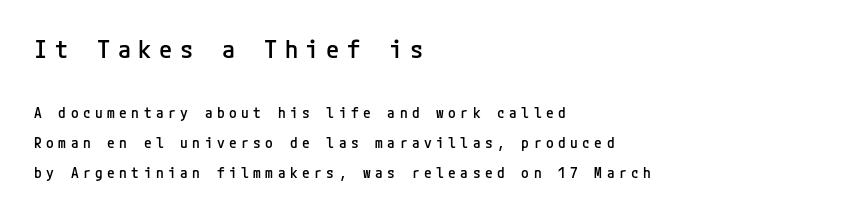
The image shows 24 px text type, upright; set left-aligned, loose line spacing (2.13x), unusually wide letter spacing (+0.32 em), not underlined; the first (top) block is 1.71x larger.
